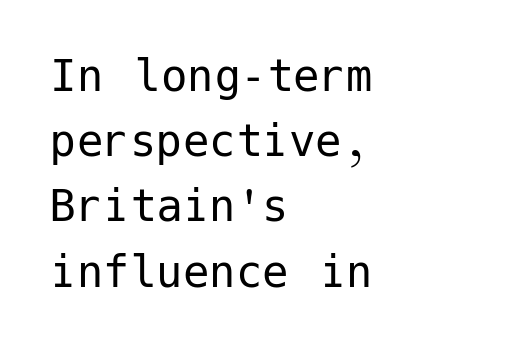
Heaviness? Minimal to ordinary, like unemphasized prose. You could call the tracking neutral — neither tight nor loose. The lines are quadded left. Are there feet on the stems? There aren't — it's a sans. The gap between lines stays unmarked.
